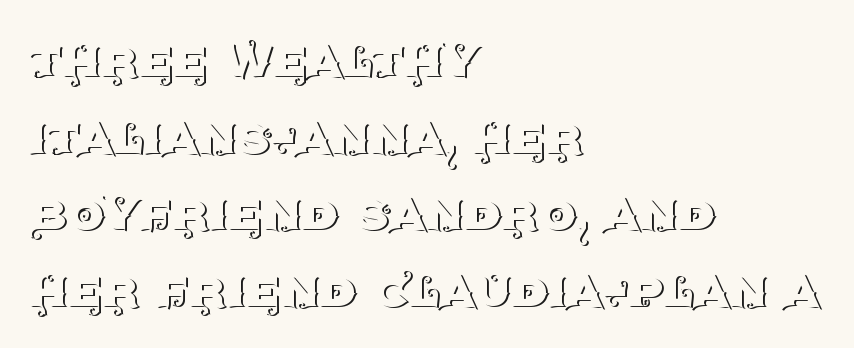
{"serif": "yes", "italic": "no", "bold": "no", "weight": "thin", "width": "normal", "stroke_contrast": "medium", "x_height": "large", "monospaced": "no", "underline": "no", "align": "left", "line_spacing": "normal", "line_spacing_ratio": 1.3, "letter_spacing": "normal", "letter_spacing_em": 0.0, "glyph_px": 59}
